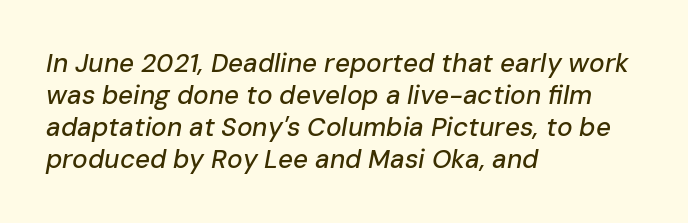
Q: Is the text italic (slanted)? A: Yes, it leans right by about 10 degrees.
Q: Is the text underlined? A: No.
Q: How is the paragraph aligned? A: Left-aligned.
Q: Is the spacing between letters normal or unusually wide? A: Normal.
